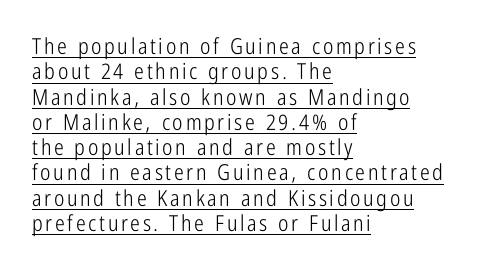
Q: Is the text bold? A: No.
Q: Is the text italic (slanted)? A: No, it is upright.
Q: Is the text underlined? A: Yes.
Q: How is the paragraph aligned? A: Left-aligned.
Q: Is the spacing between lines tight, normal or loose? A: Tight.
